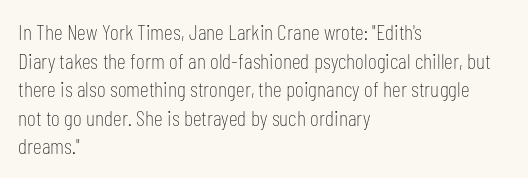
The image shows 22 px text type, upright; set left-aligned, normal line spacing (1.3x), normal letter spacing, not underlined.
